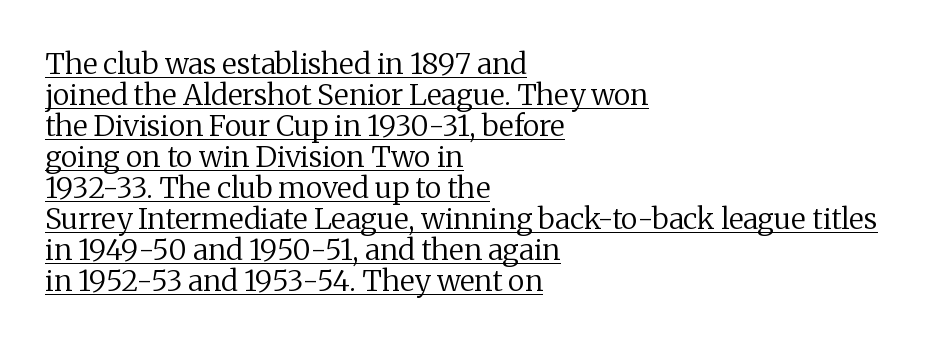
Q: Is the text bold? A: No.
Q: Is the text italic (slanted)? A: No, it is upright.
Q: Is the typeface a serif or a sans-serif typeface? A: Serif.
Q: Is the text underlined? A: Yes.
Q: How is the paragraph aligned? A: Left-aligned.
Q: Is the spacing between letters normal or unusually wide? A: Normal.
Q: Is the spacing between lines tight, normal or loose? A: Tight.
Q: Width (condensed, normal, or wide)? A: Normal.
Q: Stroke contrast? A: Medium.
Q: x-height? A: Medium.
Q: Monospaced? A: No.
